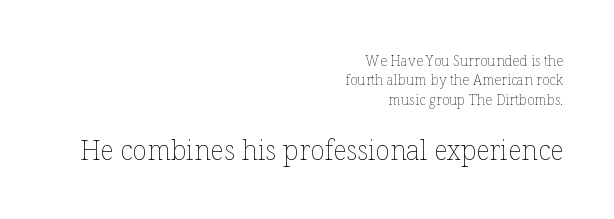
Rule under the text: the space is simply empty. Does the leading feel generous? No, just average. Vertical stems look standard width or narrower in stroke. Which margin do the lines hug? The right one — the left edge is uneven.
